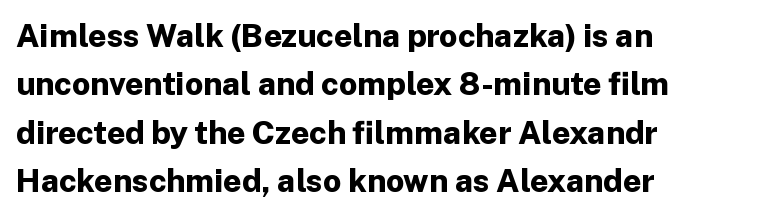
The image shows 32 px bold sans-serif type, upright; set left-aligned, normal line spacing (1.51x), normal letter spacing, not underlined; low stroke contrast and a medium x-height.
